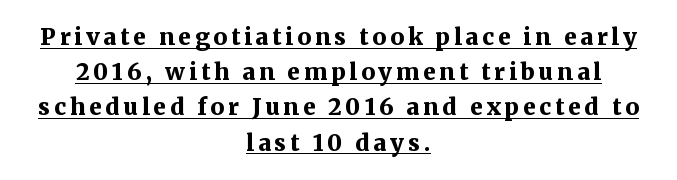
Q: Is the text bold? A: Yes.
Q: Is the text italic (slanted)? A: No, it is upright.
Q: Is the text underlined? A: Yes.
Q: How is the paragraph aligned? A: Centered.
Q: Is the spacing between lines tight, normal or loose? A: Normal.
